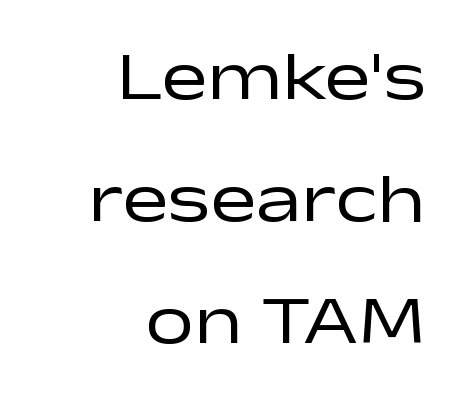
The image shows 69 px regular-weight, wide sans-serif type, upright; set right-aligned, line spacing 1.77x, normal letter spacing, not underlined; low stroke contrast and a medium x-height.
